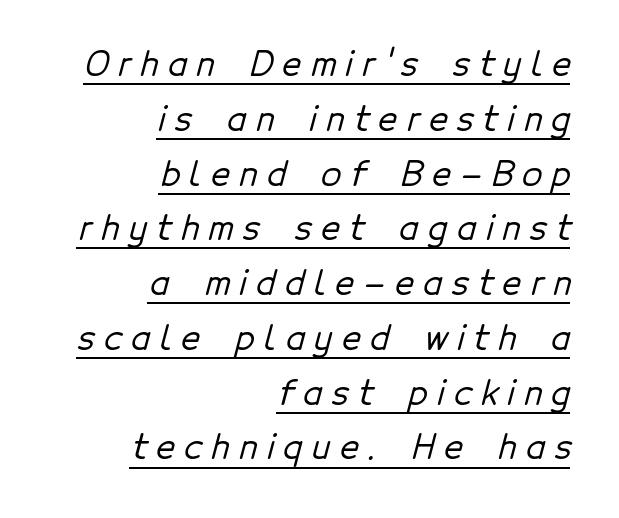
{"serif": "no", "width": "normal", "stroke_contrast": "low", "x_height": "medium", "monospaced": "no", "underline": "yes", "align": "right", "line_spacing": "normal", "line_spacing_ratio": 1.66, "letter_spacing": "wide", "letter_spacing_em": 0.28, "glyph_px": 33}
